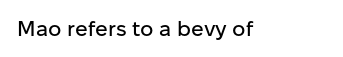
Every character sits straight up, as roman type does. The string is rendered with underlining switched off. Students, note that the glyphs here touch the page at normal intervals.
